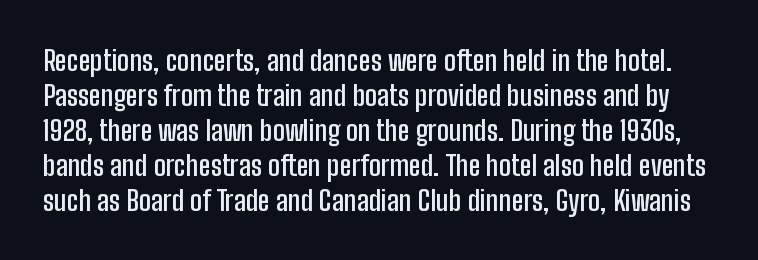
Q: Is the text bold? A: Semi-bold.
Q: Is the text italic (slanted)? A: No, it is upright.
Q: Is the typeface a serif or a sans-serif typeface? A: Sans-serif.
Q: Is the text underlined? A: No.
Q: Is the spacing between letters normal or unusually wide? A: Normal.
Q: Is the spacing between lines tight, normal or loose? A: Normal.
Q: Width (condensed, normal, or wide)? A: Condensed.
Q: Stroke contrast? A: Low.
Q: x-height? A: Medium.
Q: Monospaced? A: No.
